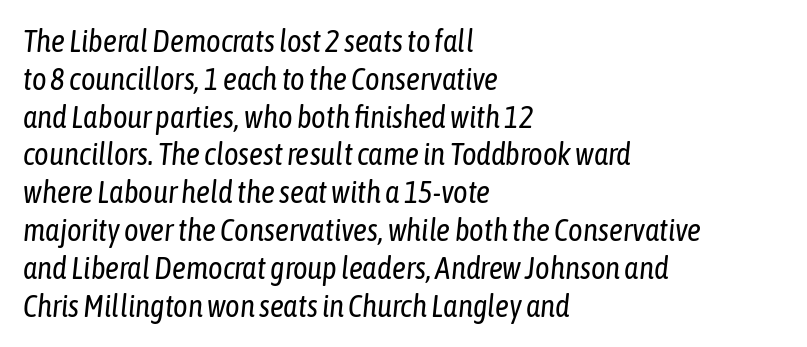
Q: Is the text bold? A: No.
Q: Is the text italic (slanted)? A: Yes, it leans right by about 6 degrees.
Q: Is the text underlined? A: No.
Q: How is the paragraph aligned? A: Left-aligned.
Q: Is the spacing between letters normal or unusually wide? A: Normal.
Q: Width (condensed, normal, or wide)? A: Condensed.
Q: Stroke contrast? A: Low.
Q: x-height? A: Medium.
Q: Monospaced? A: No.
